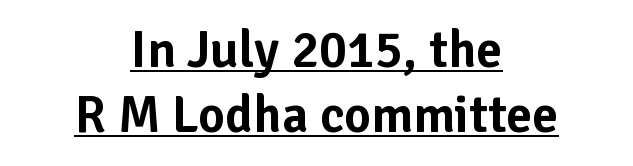
The image shows 52 px sans-serif type, upright; set centered, normal line spacing (1.25x), normal letter spacing, underlined; low stroke contrast and a medium x-height.
